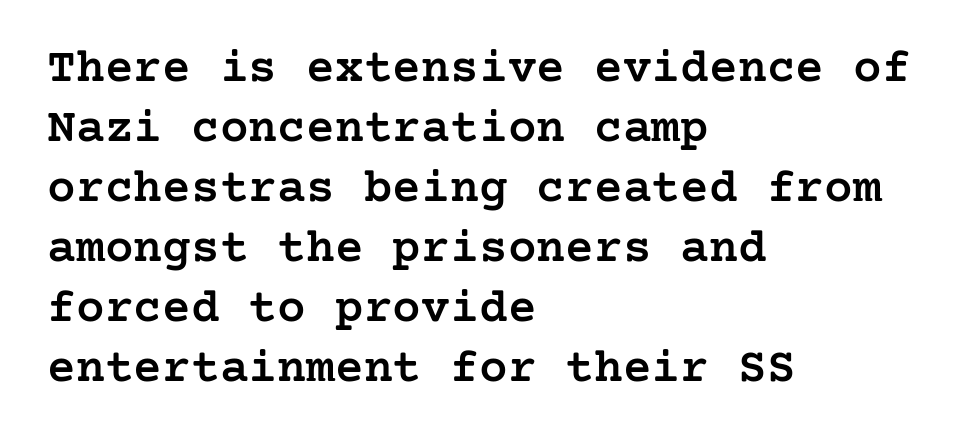
Line beginnings align vertically; line endings do not. This rendering employs a face with finishing strokes, i.e., a serif. The area under the type is left untouched. A typesetter would mark this as roman, not italic. Between one letter and the next there's only the usual sliver of space.
